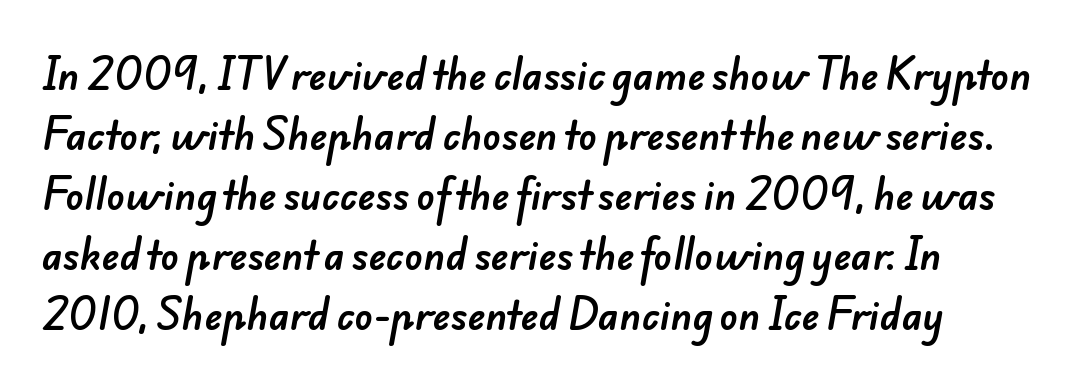
{"serif": "no", "width": "normal", "stroke_contrast": "low", "x_height": "small", "monospaced": "no", "underline": "no", "line_spacing": "normal", "line_spacing_ratio": 1.58, "letter_spacing": "normal", "letter_spacing_em": 0.0, "glyph_px": 38}
